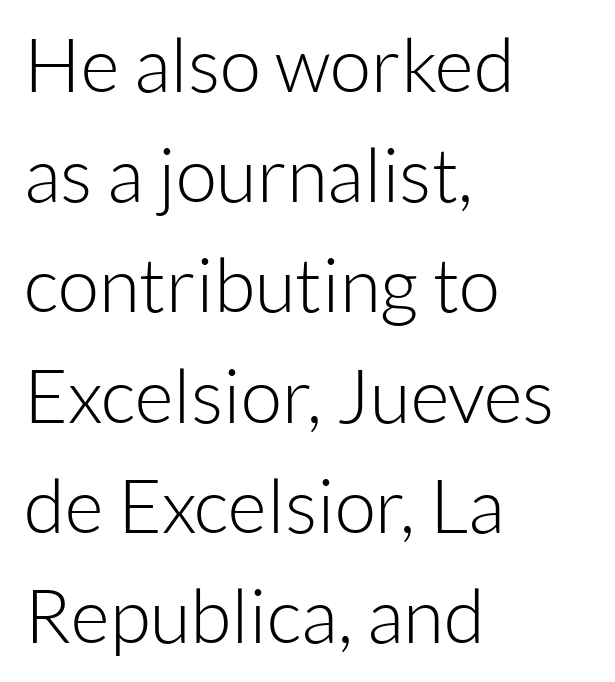
{"serif": "no", "italic": "no", "bold": "no", "weight": "light", "width": "normal", "stroke_contrast": "low", "x_height": "medium", "monospaced": "no", "underline": "no", "align": "left", "line_spacing": "normal", "line_spacing_ratio": 1.47, "letter_spacing": "normal", "letter_spacing_em": 0.0, "glyph_px": 75}
